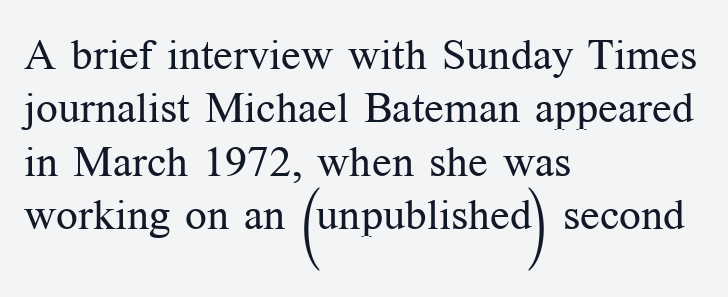
Q: Is the text bold? A: No.
Q: Is the text italic (slanted)? A: No, it is upright.
Q: Is the typeface a serif or a sans-serif typeface? A: Serif.
Q: Is the text underlined? A: No.
Q: How is the paragraph aligned? A: Left-aligned.
Q: Is the spacing between letters normal or unusually wide? A: Normal.
Q: Width (condensed, normal, or wide)? A: Normal.
Q: Stroke contrast? A: Medium.
Q: x-height? A: Medium.
Q: Monospaced? A: No.
